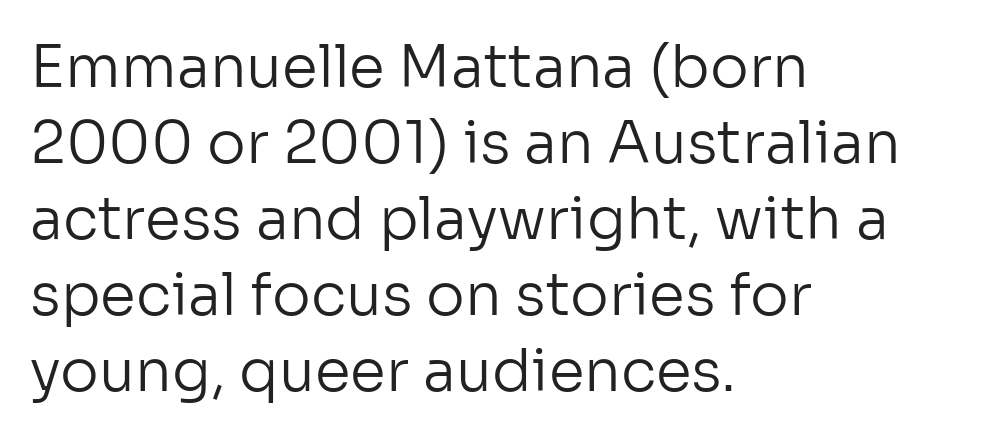
Q: Is the text bold? A: No.
Q: Is the text italic (slanted)? A: No, it is upright.
Q: Is the typeface a serif or a sans-serif typeface? A: Sans-serif.
Q: Is the text underlined? A: No.
Q: How is the paragraph aligned? A: Left-aligned.
Q: Is the spacing between letters normal or unusually wide? A: Normal.
Q: Is the spacing between lines tight, normal or loose? A: Normal.
Q: Width (condensed, normal, or wide)? A: Normal.
Q: Stroke contrast? A: Low.
Q: x-height? A: Medium.
Q: Monospaced? A: No.
